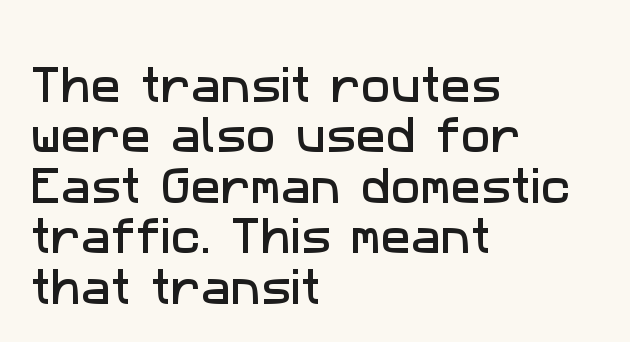
Q: Is the typeface a serif or a sans-serif typeface? A: Sans-serif.
Q: Is the text underlined? A: No.
Q: How is the paragraph aligned? A: Left-aligned.
Q: Is the spacing between letters normal or unusually wide? A: Normal.
Q: Is the spacing between lines tight, normal or loose? A: Normal.
Q: Width (condensed, normal, or wide)? A: Normal.
Q: Stroke contrast? A: Low.
Q: x-height? A: Medium.
Q: Monospaced? A: No.
